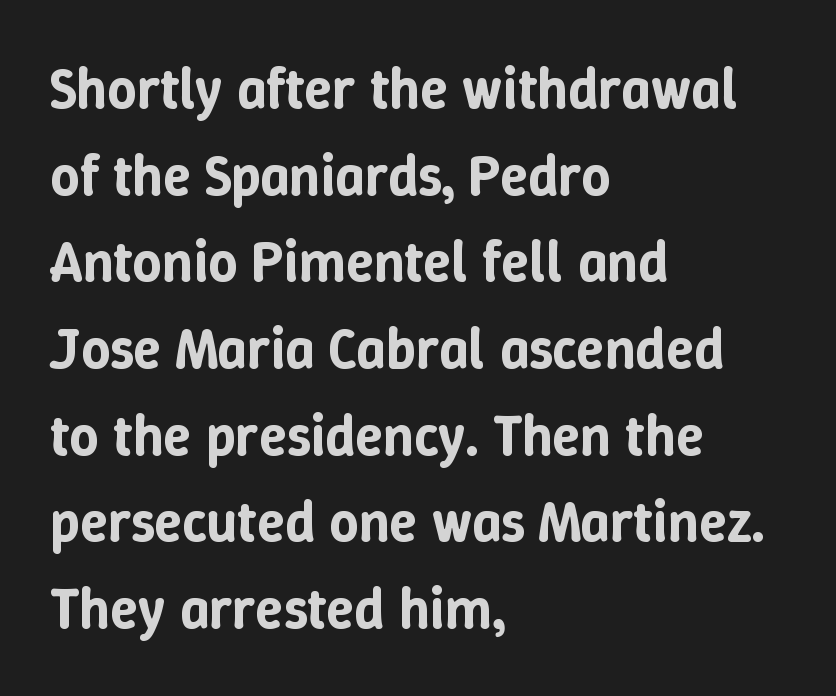
{"italic": "no", "width": "normal", "stroke_contrast": "low", "x_height": "medium", "monospaced": "no", "underline": "no", "align": "left", "line_spacing": "normal", "line_spacing_ratio": 1.52, "letter_spacing": "normal", "letter_spacing_em": 0.0, "glyph_px": 57}
